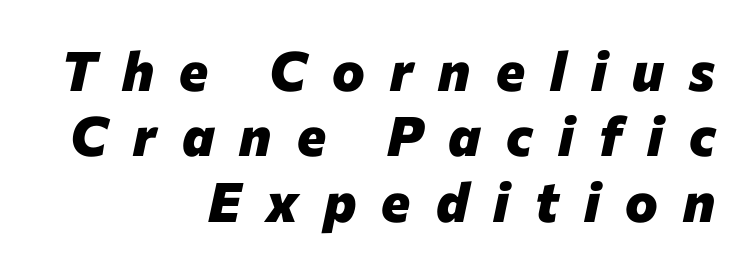
Q: Is the text bold? A: Yes.
Q: Is the text italic (slanted)? A: Yes, it leans right by about 12 degrees.
Q: Is the text underlined? A: No.
Q: How is the paragraph aligned? A: Right-aligned.
Q: Is the spacing between letters normal or unusually wide? A: Unusually wide.
Q: Width (condensed, normal, or wide)? A: Normal.
Q: Stroke contrast? A: Low.
Q: x-height? A: Medium.
Q: Monospaced? A: No.
